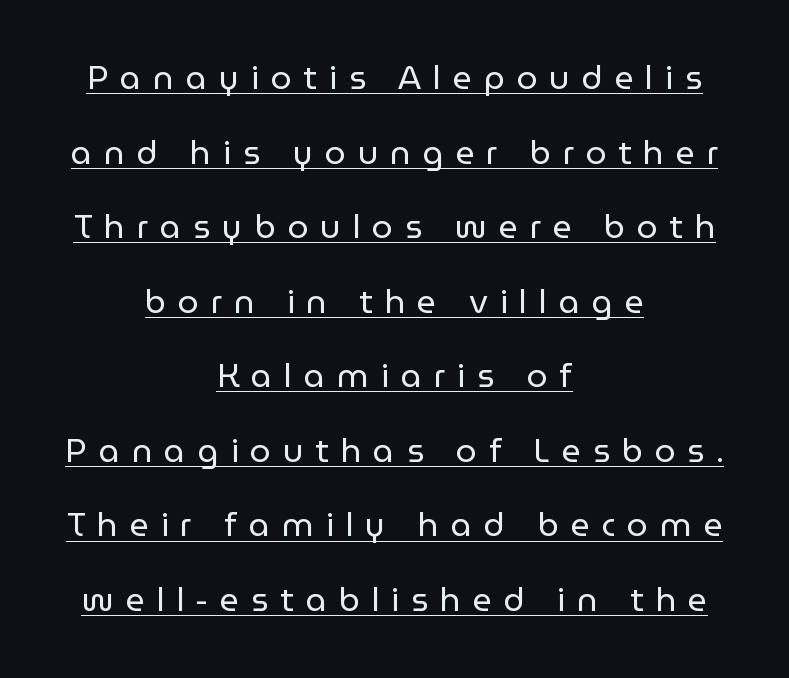
Line starts and ends both wander, symmetrically. This rendering features underlined lettering. Look at the tracking — it's clearly loosened, letters drifting apart. You can tell it's not italic because the verticals are truly vertical. Unbolded letterforms with no extra heft.
